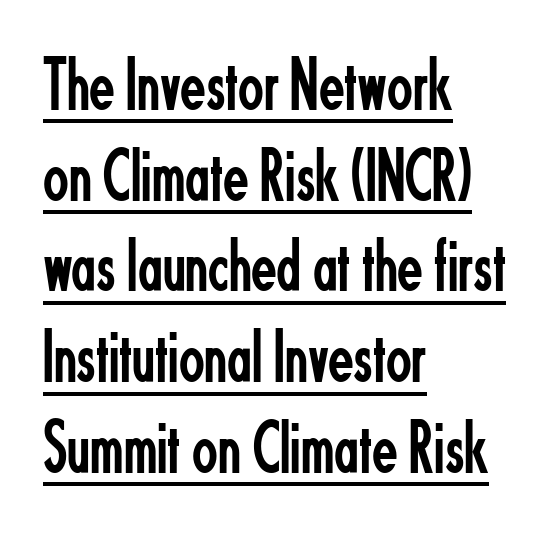
The image shows 75 px regular-weight, condensed sans-serif type, upright; set left-aligned, line spacing 1.21x, normal letter spacing, underlined; low stroke contrast and a small x-height.
